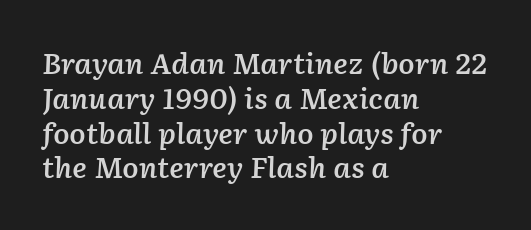
{"italic": "yes", "lean": "right", "slant_degrees": 2, "bold": "semi", "underline": "no", "align": "left", "line_spacing": "normal", "line_spacing_ratio": 1.29, "letter_spacing": "normal", "letter_spacing_em": 0.0, "glyph_px": 27}
